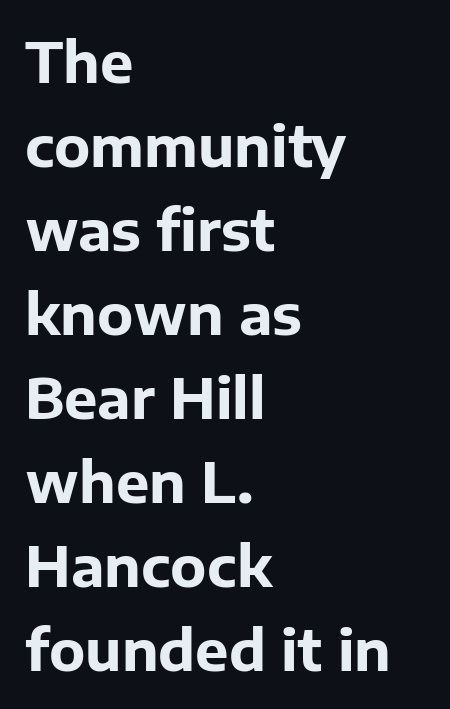
Q: Is the text bold? A: Yes.
Q: Is the text italic (slanted)? A: No, it is upright.
Q: Is the typeface a serif or a sans-serif typeface? A: Sans-serif.
Q: Is the text underlined? A: No.
Q: How is the paragraph aligned? A: Left-aligned.
Q: Is the spacing between letters normal or unusually wide? A: Normal.
Q: Is the spacing between lines tight, normal or loose? A: Normal.
Q: Width (condensed, normal, or wide)? A: Normal.
Q: Stroke contrast? A: Low.
Q: x-height? A: Medium.
Q: Monospaced? A: No.
